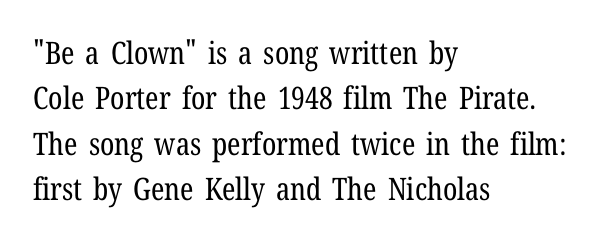
The image shows 31 px regular-weight, condensed serif type, upright; set left-aligned, normal line spacing (1.46x), normal letter spacing, not underlined; low stroke contrast and a medium x-height.
